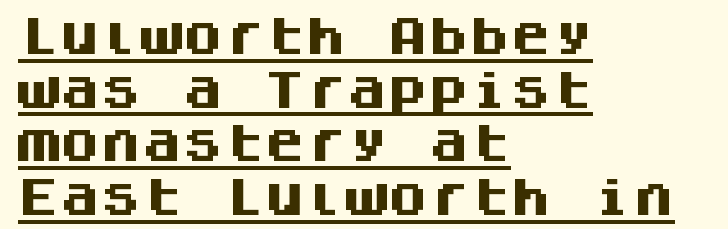
The image shows 41 px heavy sans-serif type, upright, monospaced; set left-aligned, normal line spacing (1.31x), normal letter spacing, underlined; medium stroke contrast and a large x-height.
